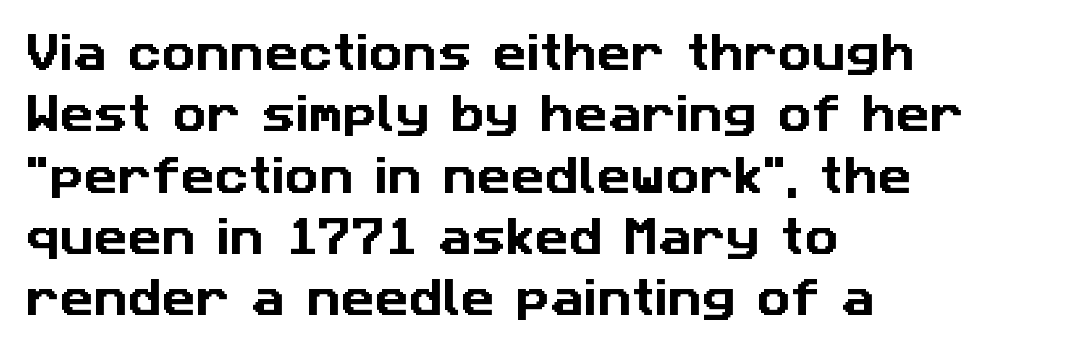
The image shows 42 px sans-serif type; set left-aligned, normal line spacing (1.46x), normal letter spacing, not underlined; low stroke contrast and a medium x-height.
